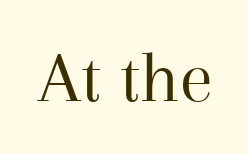
{"serif": "yes", "italic": "no", "bold": "no", "weight": "regular", "width": "normal", "stroke_contrast": "medium", "x_height": "medium", "monospaced": "no", "underline": "no", "letter_spacing": "normal", "letter_spacing_em": 0.0, "glyph_px": 75}
